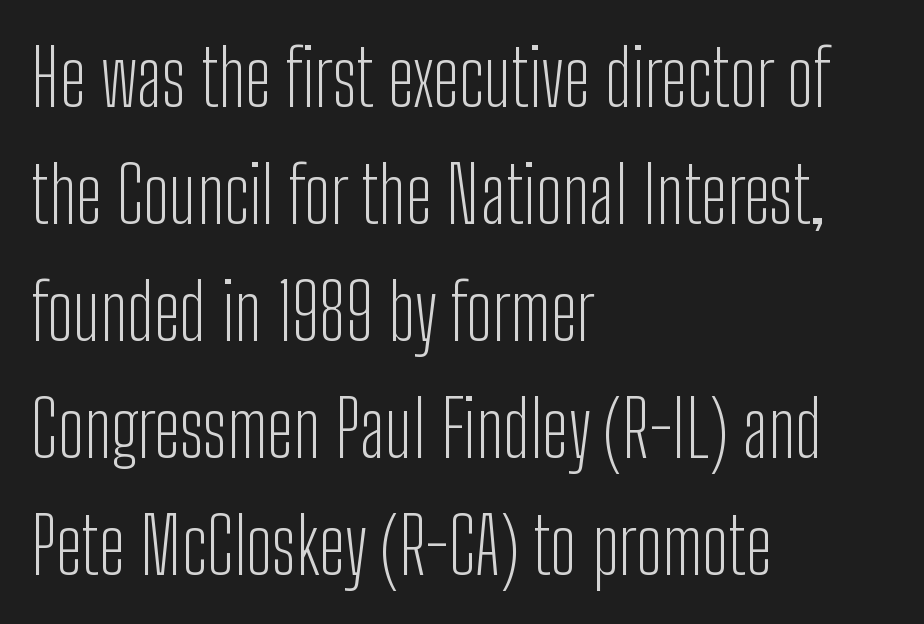
{"serif": "no", "italic": "no", "bold": "no", "weight": "light", "width": "condensed", "stroke_contrast": "low", "x_height": "medium", "monospaced": "no", "underline": "no", "align": "left", "line_spacing": "normal", "line_spacing_ratio": 1.52, "letter_spacing": "normal", "letter_spacing_em": 0.0, "glyph_px": 77}
